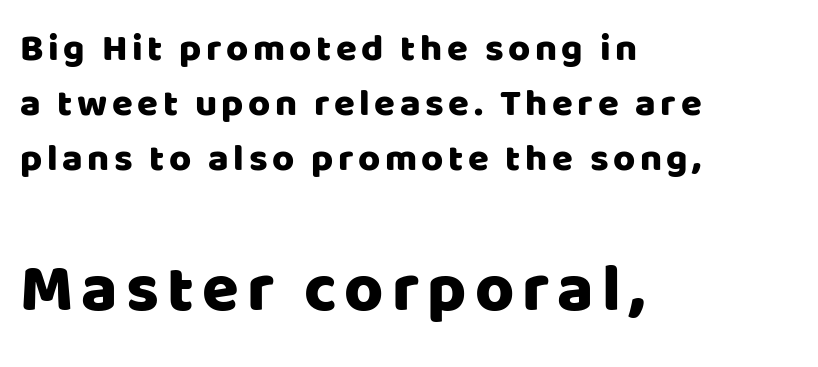
The zone under the glyphs is completely vacant. Visually, the bottom section dominates because its glyphs are scaled up. The rendering uses natural spacing where letterforms have individual widths. Grotesque or geometric, the face here clearly has no serifs.
